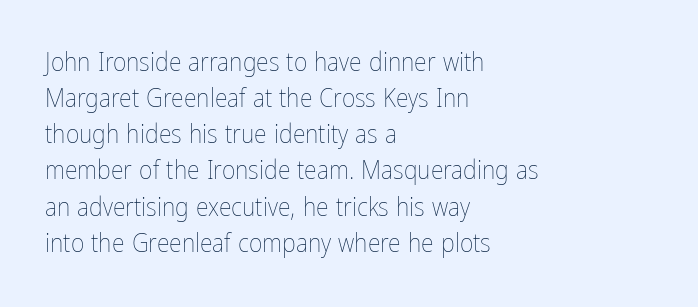
Teacher's note: observe the even left margin — that is flush-left alignment. Students, note that the glyphs here touch the page at normal intervals. Do the letters lean? They stand straight. Descenders hang freely into open space. Stem width sits at or under what a default text font uses.
